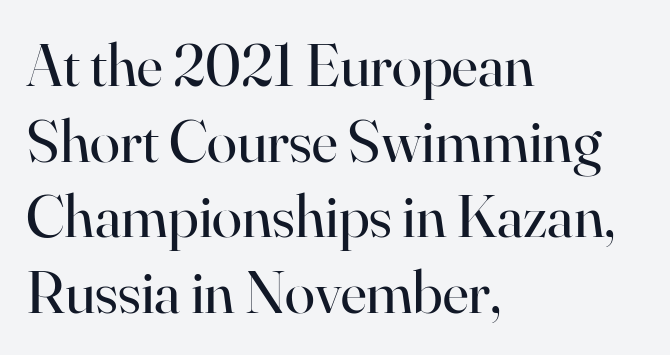
The image shows 61 px regular-weight serif type, upright; set left-aligned, line spacing 1.24x, normal letter spacing, not underlined; high stroke contrast and a small x-height.
